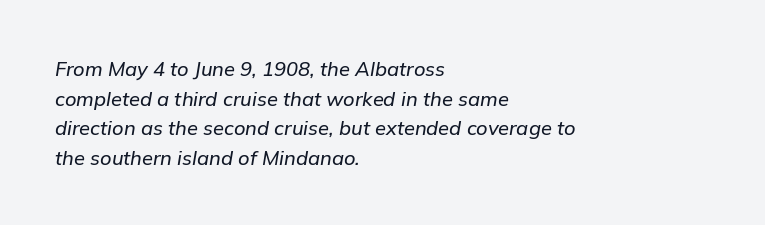
The type is set solid horizontally, with unmodified tracking. Descender tails drop into unmarked territory. An italicized treatment has been applied to the whole sample. Is there much room between lines? A standard amount, neither cramped nor airy. All the whitespace from short lines collects on the right.
